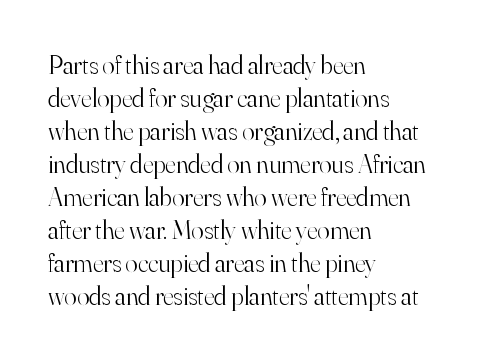
When letters stand straight like this, we call the style roman or upright. These lines sit exactly where default settings would place them. Students, note that the glyphs here touch the page at normal intervals. The passage shown is not bold in any degree. In CSS terms this would be text-align: left. Underlining? Definitely not there.
